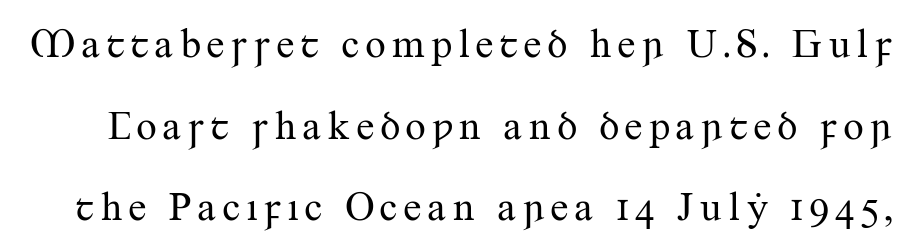
No letter is thick-stroked: the sample isn't bold. Check where the strokes stop: tiny serifs finish them off. Vertical strokes here are truly vertical. The area under the type is left untouched. Looks like regular typesetting: each glyph gets only the width it needs. In terms of leading, this rendering errs on the spacious side.
